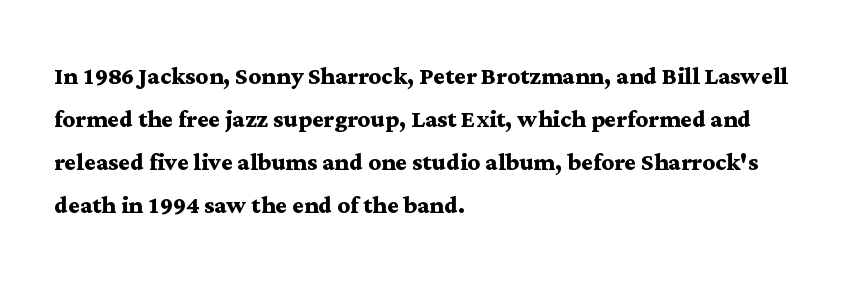
You could call the tracking neutral — neither tight nor loose. Compared with an ordinary text face, these strokes are far heavier — a full bold. In terms of posture, this sample is upright. The words here are not underlined. Note the varied advance widths — an 'i' is clearly narrower than an 'm'. Each letter's strokes conclude with small projecting serifs.
